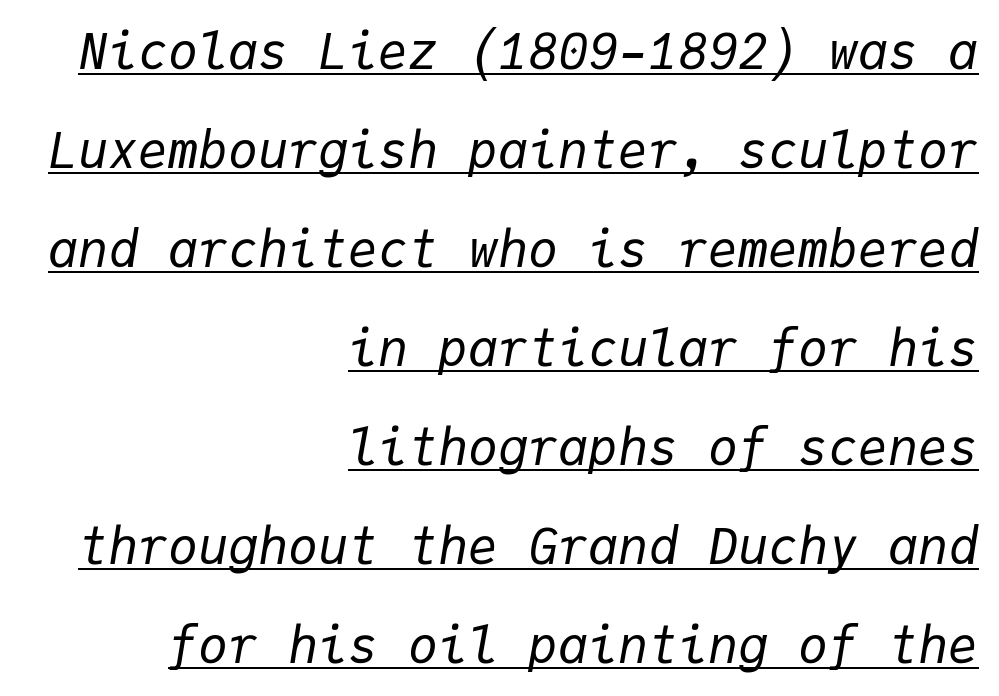
The image shows 50 px regular-weight type, italic (leaning right), monospaced; set right-aligned, loose line spacing (1.98x), normal letter spacing, underlined; low stroke contrast and a medium x-height.
